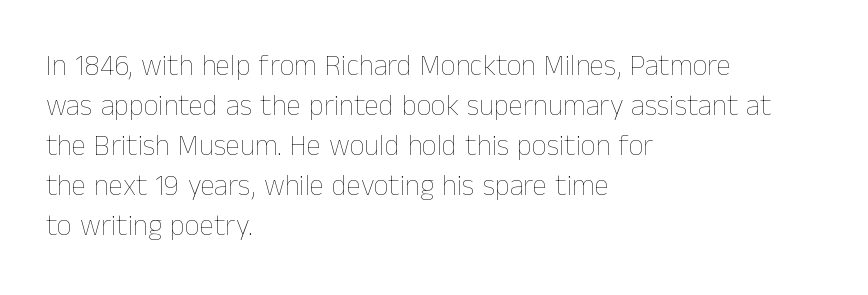
{"italic": "no", "bold": "no", "weight": "thin", "width": "normal", "stroke_contrast": "low", "x_height": "medium", "monospaced": "no", "underline": "no", "align": "left", "line_spacing": "normal", "line_spacing_ratio": 1.38, "letter_spacing": "normal", "letter_spacing_em": 0.0, "glyph_px": 29}
